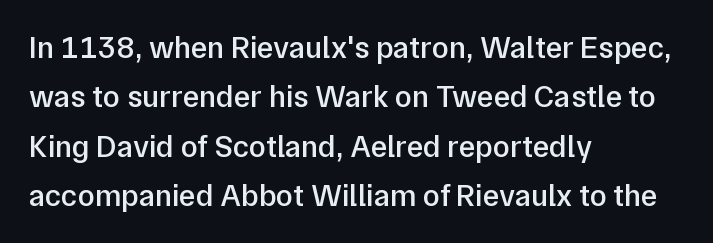
Q: Is the text bold? A: Semi-bold.
Q: Is the text italic (slanted)? A: No, it is upright.
Q: Is the typeface a serif or a sans-serif typeface? A: Sans-serif.
Q: Is the text underlined? A: No.
Q: How is the paragraph aligned? A: Left-aligned.
Q: Is the spacing between letters normal or unusually wide? A: Normal.
Q: Is the spacing between lines tight, normal or loose? A: Normal.
Q: Width (condensed, normal, or wide)? A: Normal.
Q: Stroke contrast? A: Low.
Q: x-height? A: Medium.
Q: Monospaced? A: No.
